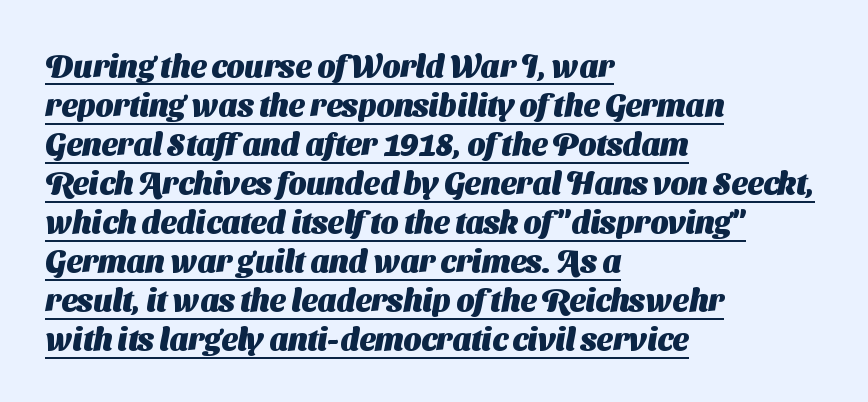
The image shows 31 px heavy sans-serif type; set left-aligned, normal line spacing (1.26x), normal letter spacing, underlined; medium stroke contrast and a medium x-height.
